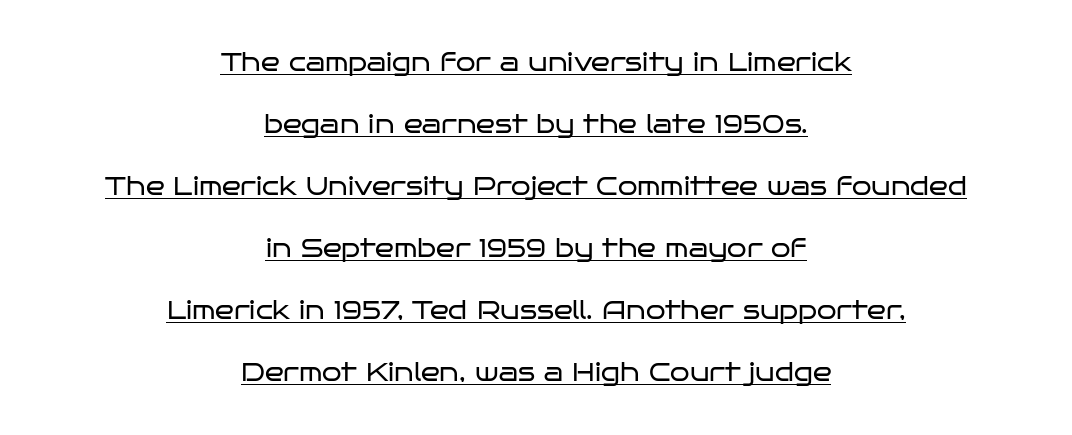
Q: Is the text bold? A: No.
Q: Is the text italic (slanted)? A: No, it is upright.
Q: Is the text underlined? A: Yes.
Q: How is the paragraph aligned? A: Centered.
Q: Is the spacing between letters normal or unusually wide? A: Normal.
Q: Is the spacing between lines tight, normal or loose? A: Loose.
